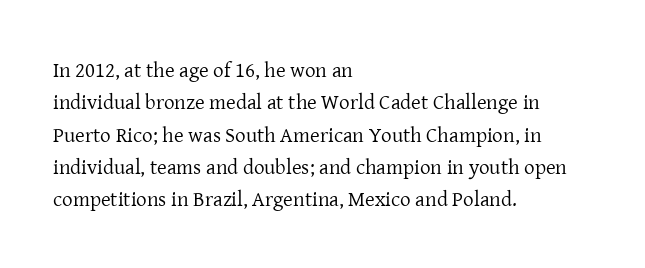
Words float on clear page, feet unadorned. Letters have the restrained weight of plain body copy at most. Horizontal alignment here is leftward, the default for most running prose. Whoever set this chose a conventional vertical rhythm. This sample uses an upright cut, with every glyph sitting square on the baseline.
